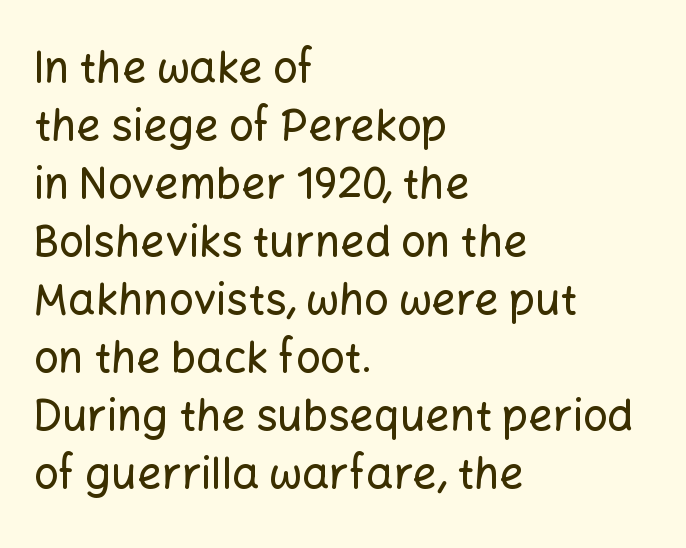
If you drew a line through each stem, it would be perfectly vertical. Spacing verdict: proportional, widths tailored to each character. Descenders hang freely into open space. The lines sit at an ordinary, default distance from one another. Between one letter and the next there's only the usual sliver of space.
